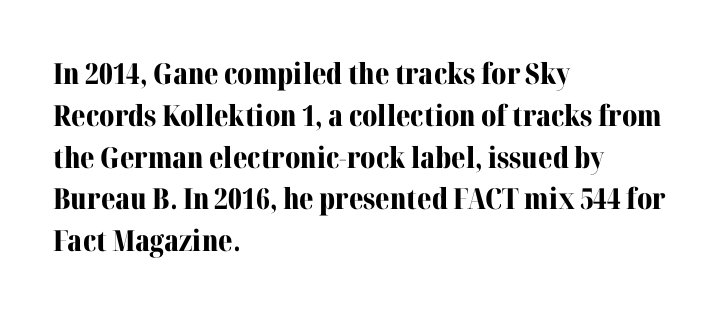
The vertical gap from one line to the next is medium. You can tell from the footed stems that serif type was used. The lines are quadded left. Quick note: underline off. Strokes here are thick enough to call this a true bold. Does the lettering tilt? It doesn't — this is upright.
